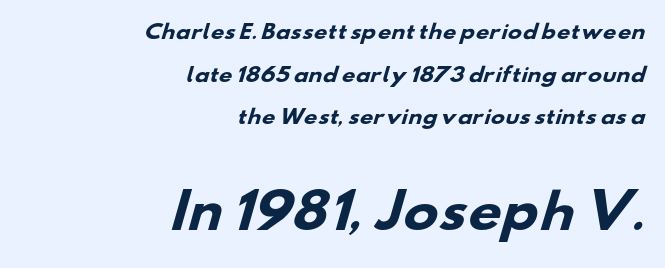
The image shows 47 px heavy, wide sans-serif type; set right-aligned, loose line spacing (2.24x), normal letter spacing, not underlined; the second (bottom) block is 2.47x larger; low stroke contrast and a small x-height.
